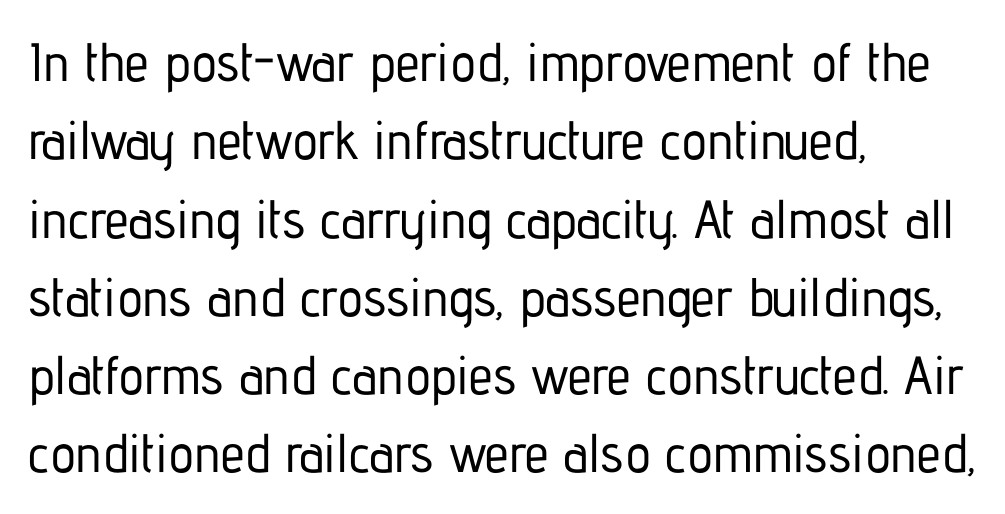
{"serif": "no", "italic": "no", "width": "condensed", "stroke_contrast": "low", "x_height": "medium", "monospaced": "no", "underline": "no", "align": "left", "line_spacing": "normal", "line_spacing_ratio": 1.45, "letter_spacing": "normal", "letter_spacing_em": 0.0, "glyph_px": 54}
